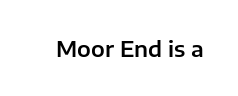
Q: Is the text italic (slanted)? A: No, it is upright.
Q: Is the text underlined? A: No.
Q: Is the spacing between letters normal or unusually wide? A: Normal.
